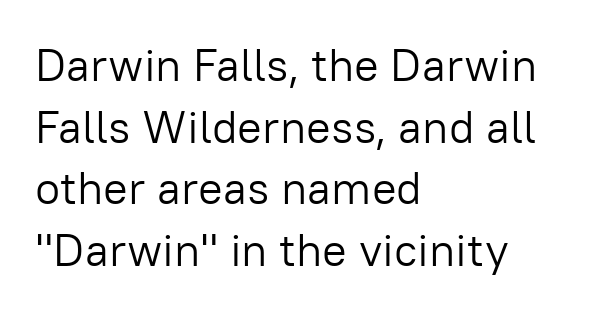
Check under the words: just untouched page. What's the leading like? Ordinary, nothing unusual. Weight class: somewhere from thin through regular. Line starts are locked; line ends wander. The lettering holds an erect, upright posture throughout. The gaps between neighbouring characters are ordinary and unremarkable.
